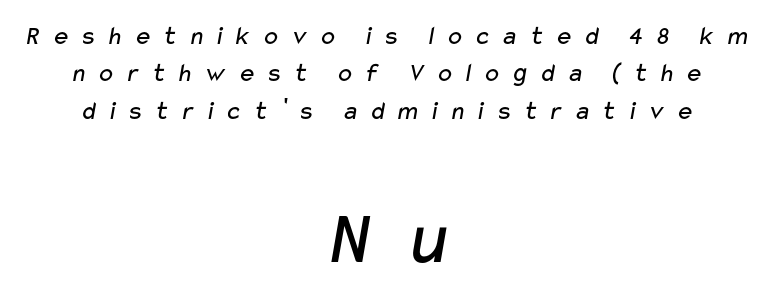
The passage shown has open, widely tracked lettering throughout. Check the space under the baseline: it is left empty. Varying glyph widths throughout — classic text-font behaviour. The passage shown is typeset with a sans-serif family.
